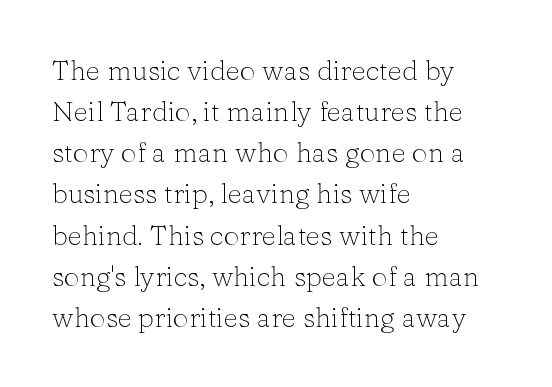
Q: Is the text bold? A: No.
Q: Is the text italic (slanted)? A: No, it is upright.
Q: Is the typeface a serif or a sans-serif typeface? A: Serif.
Q: Is the text underlined? A: No.
Q: How is the paragraph aligned? A: Left-aligned.
Q: Is the spacing between letters normal or unusually wide? A: Normal.
Q: Is the spacing between lines tight, normal or loose? A: Normal.
Q: Width (condensed, normal, or wide)? A: Normal.
Q: Stroke contrast? A: Low.
Q: x-height? A: Medium.
Q: Monospaced? A: No.
